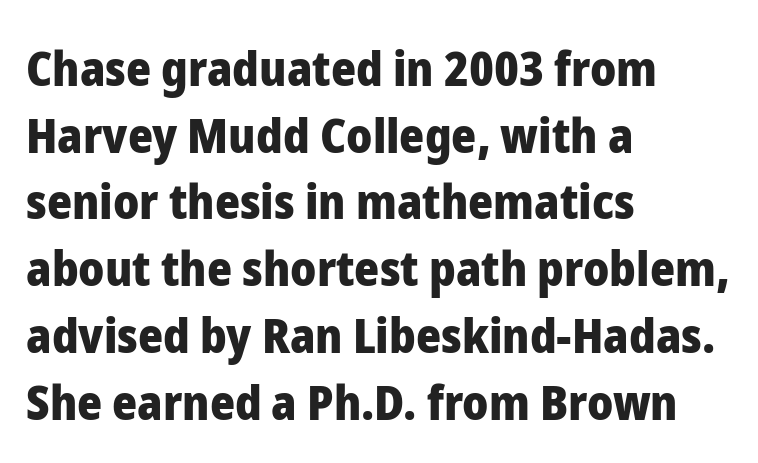
{"serif": "no", "italic": "no", "bold": "yes", "weight": "heavy", "width": "normal", "stroke_contrast": "low", "x_height": "medium", "monospaced": "no", "underline": "no", "align": "left", "line_spacing": "normal", "line_spacing_ratio": 1.39, "letter_spacing": "normal", "letter_spacing_em": 0.0, "glyph_px": 48}
